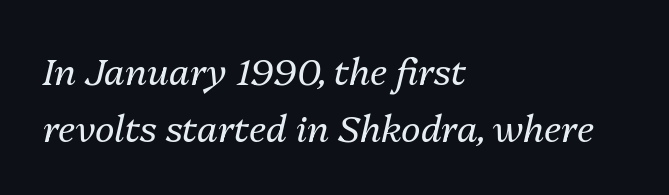
The horizontal fit of the characters is conventional and even. Note the varied advance widths — an 'i' is clearly narrower than an 'm'. Ink coverage per letter is moderate at most. Unmarked baselines from the first word to the last.
